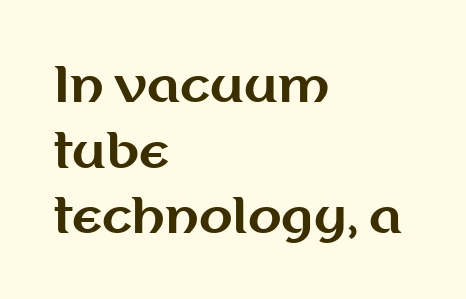
Q: Is the text bold? A: Yes.
Q: Is the text italic (slanted)? A: No, it is upright.
Q: Is the typeface a serif or a sans-serif typeface? A: Sans-serif.
Q: Is the text underlined? A: No.
Q: How is the paragraph aligned? A: Left-aligned.
Q: Is the spacing between letters normal or unusually wide? A: Normal.
Q: Is the spacing between lines tight, normal or loose? A: Normal.
Q: Width (condensed, normal, or wide)? A: Normal.
Q: Stroke contrast? A: Medium.
Q: x-height? A: Medium.
Q: Monospaced? A: No.
